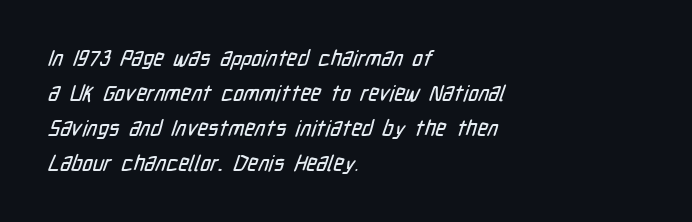
The image shows 22 px text type; set left-aligned, normal line spacing (1.59x), normal letter spacing, not underlined.
